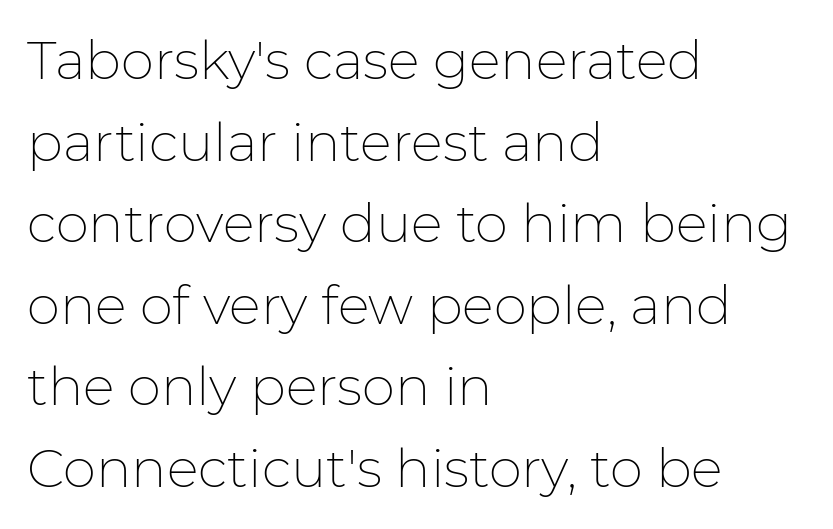
Vertical stems look standard width or narrower in stroke. The specimen omits any rule beneath the text block's lines. No italicization has been applied; the sample stays upright. The letterforms sit shoulder to shoulder at normal distance.
